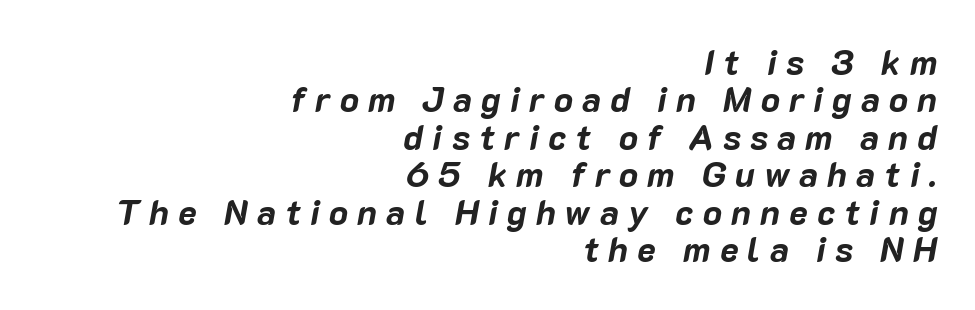
{"italic": "yes", "lean": "right", "slant_degrees": 10, "bold": "yes", "weight": "bold", "width": "normal", "stroke_contrast": "low", "x_height": "medium", "monospaced": "no", "underline": "no", "align": "right", "line_spacing": "tight", "line_spacing_ratio": 1.07, "letter_spacing": "wide", "letter_spacing_em": 0.26, "glyph_px": 35}
